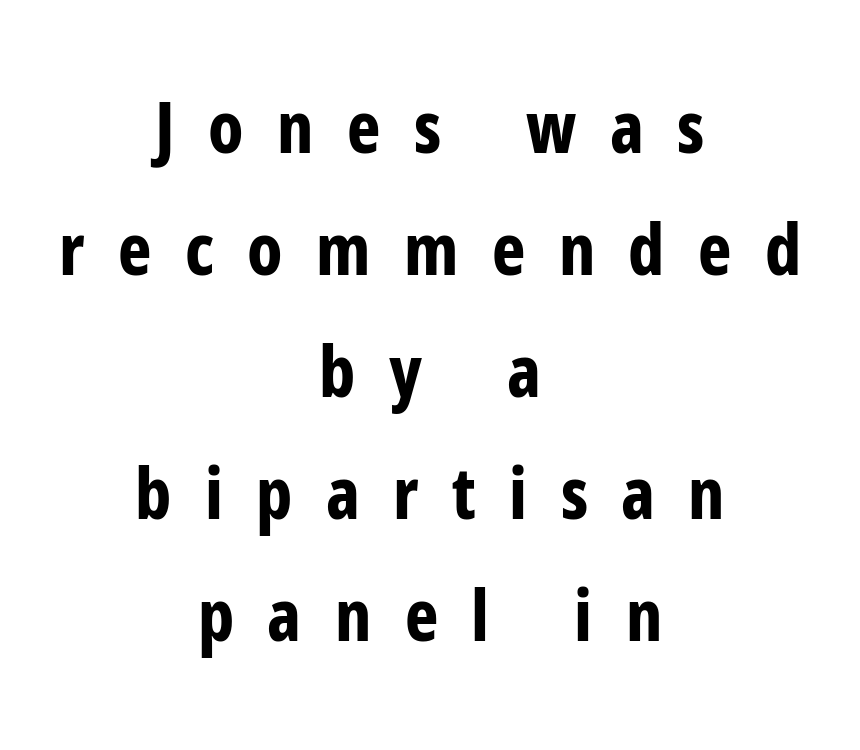
The image shows 71 px bold, condensed sans-serif type, upright; set centered, line spacing 1.72x, unusually wide letter spacing (+0.47 em), not underlined; low stroke contrast and a medium x-height.
